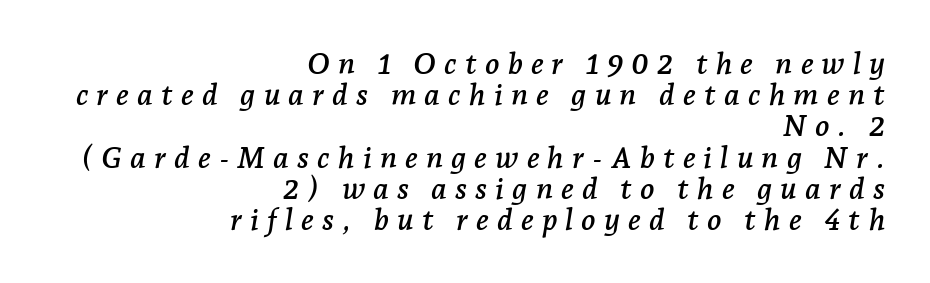
Each row of text sits above clean, open space. The passage shown is typeset with a serif family. The setting favours the right margin, as signatures and pull-quotes sometimes do. Glyph-to-glyph distance is far greater than everyday printed text. Observe the lean: these are italic letterforms.
